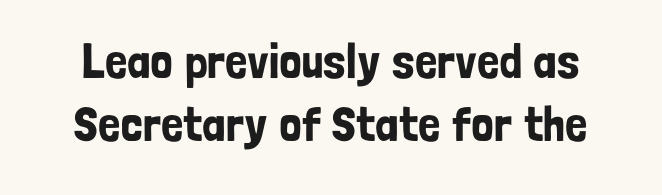
The image shows 49 px condensed sans-serif type, upright; set normal line spacing (1.29x), normal letter spacing, not underlined; low stroke contrast and a medium x-height.
